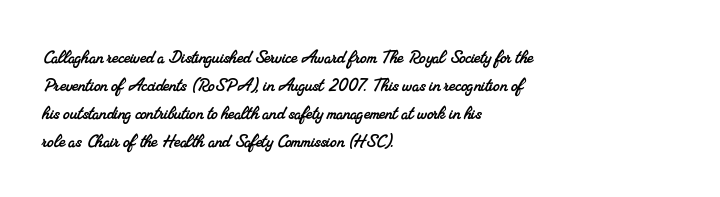
Q: Is the text underlined? A: No.
Q: How is the paragraph aligned? A: Left-aligned.
Q: Is the spacing between letters normal or unusually wide? A: Normal.
Q: Is the spacing between lines tight, normal or loose? A: Normal.
